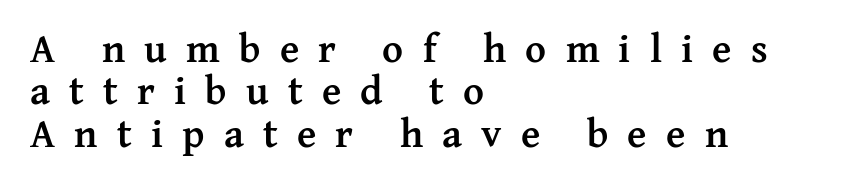
Check where the strokes stop: tiny serifs finish them off. The block of text is dense from top to bottom, with scant space between rows. These lines carry a lot of weight — the face is fully bold. Each row of text sits above clean, open space. Here the designer chose a conventional face with non-uniform glyph widths. Honestly, the letter spacing is so wide it's the main thing you notice.
